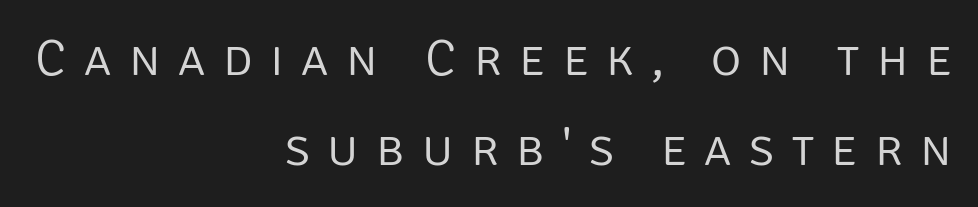
{"serif": "no", "italic": "no", "bold": "no", "weight": "light", "width": "normal", "stroke_contrast": "low", "x_height": "large", "monospaced": "no", "underline": "no", "align": "right", "line_spacing_ratio": 1.73, "letter_spacing": "wide", "letter_spacing_em": 0.34, "glyph_px": 52}
